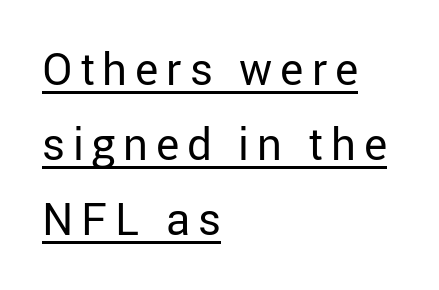
{"serif": "no", "italic": "no", "bold": "no", "weight": "regular", "width": "normal", "stroke_contrast": "low", "x_height": "medium", "monospaced": "no", "underline": "yes", "align": "left", "line_spacing_ratio": 1.71, "glyph_px": 44}
